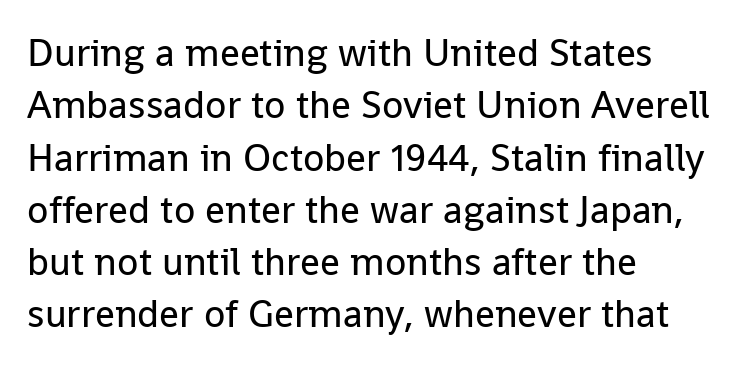
The image shows 39 px regular-weight sans-serif type, upright; set left-aligned, normal line spacing (1.34x), normal letter spacing, not underlined; low stroke contrast and a medium x-height.
